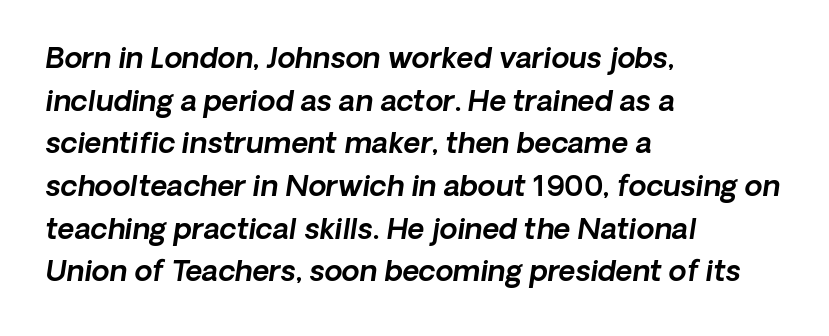
In CSS terms this would be text-align: left. Is the letter spacing exaggerated? No — it looks like the ordinary default. If you drew a line through each stem, it would be angled. Regarding leading, the lines here are spaced in the standard way.
